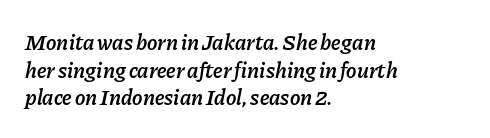
This block has exactly the height ordinary leading produces. Notice how the passage keeps a crisp vertical edge on the left only. How heavy is the stroke? Medium-heavy — a semibold, shy of bold. Glyph-to-glyph distance matches everyday printed text. The rendering applies a slant to the glyphs.
